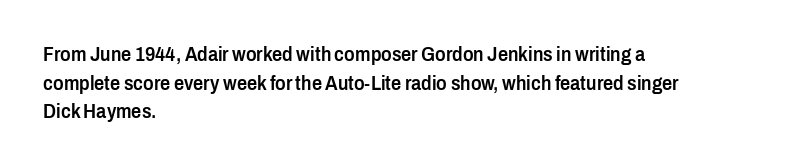
{"italic": "no", "bold": "semi", "underline": "no", "align": "left", "line_spacing": "normal", "line_spacing_ratio": 1.43, "letter_spacing": "normal", "letter_spacing_em": 0.0, "glyph_px": 20}
